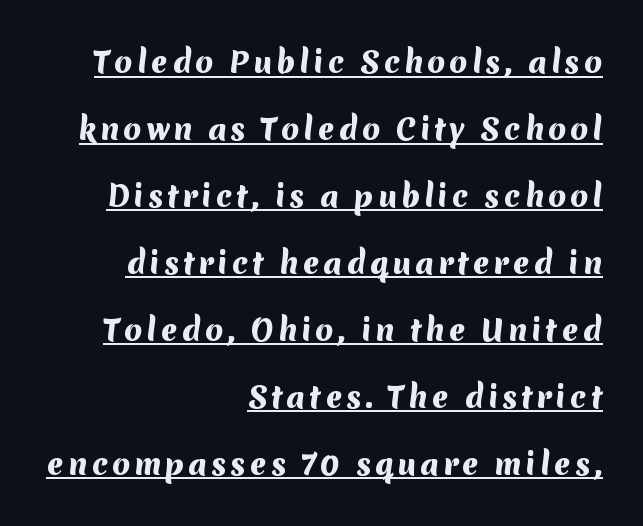
{"serif": "no", "bold": "yes", "weight": "heavy", "width": "normal", "stroke_contrast": "medium", "x_height": "medium", "monospaced": "no", "underline": "yes", "align": "right", "line_spacing": "loose", "line_spacing_ratio": 2.31, "glyph_px": 29}
